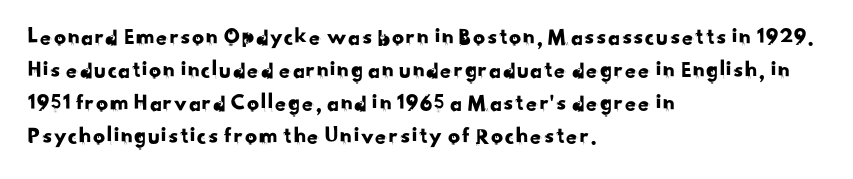
Line beginnings align vertically; line endings do not. Tracking here is standard; glyphs follow each other at the usual distance. This rendering features lettering with no underline. The vertical gap from one line to the next is medium.
